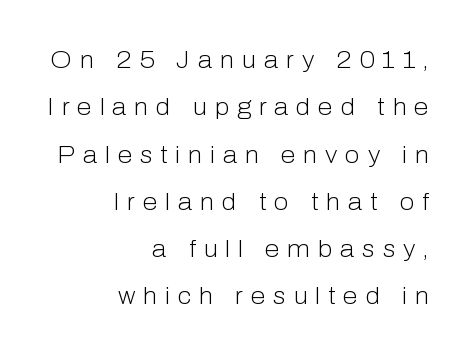
The image shows 24 px text type, upright; set right-aligned, loose line spacing (1.97x), unusually wide letter spacing (+0.32 em), not underlined.
